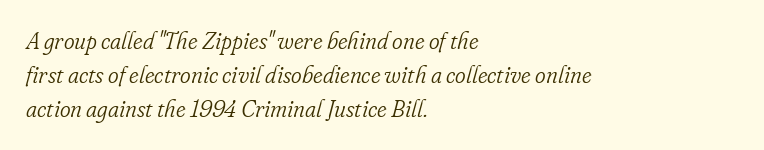
Q: Is the text bold? A: No.
Q: Is the text italic (slanted)? A: Yes, it leans right by about 16 degrees.
Q: Is the text underlined? A: No.
Q: How is the paragraph aligned? A: Left-aligned.
Q: Is the spacing between letters normal or unusually wide? A: Normal.
Q: Is the spacing between lines tight, normal or loose? A: Normal.
